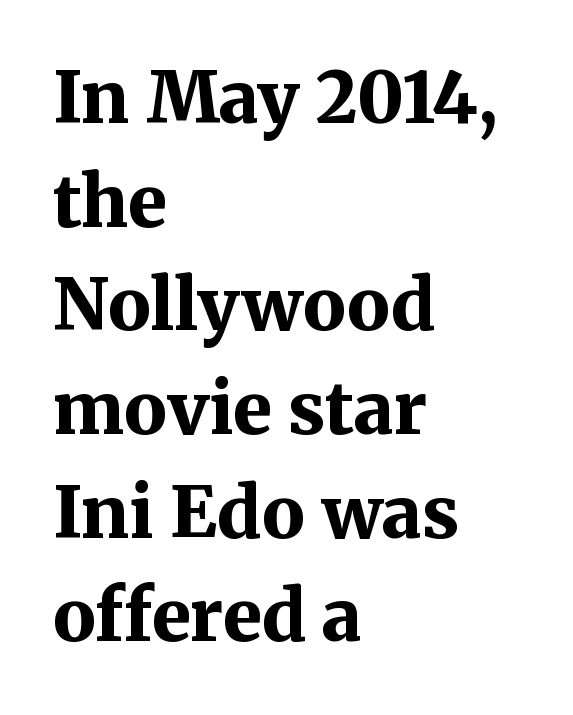
The image shows 71 px bold serif type, upright; set left-aligned, normal line spacing (1.46x), normal letter spacing, not underlined; medium stroke contrast and a medium x-height.
